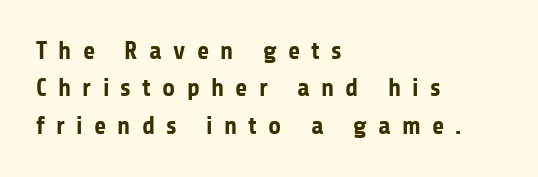
Q: Is the text bold? A: Yes.
Q: Is the text italic (slanted)? A: No, it is upright.
Q: Is the text underlined? A: No.
Q: How is the paragraph aligned? A: Left-aligned.
Q: Is the spacing between letters normal or unusually wide? A: Unusually wide.
Q: Is the spacing between lines tight, normal or loose? A: Normal.
